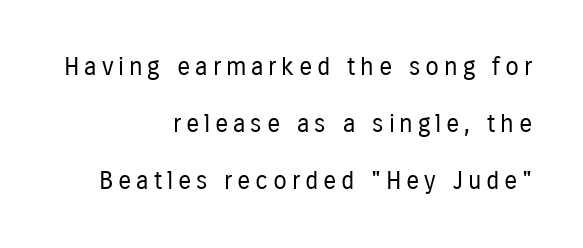
Notice how the stems are strictly vertical — no italics here. Rows of type keep a wide berth in the vertical direction. The strokes carry an ordinary text weight at most. The rendering anchors every line to the right-hand side. Honestly, there is no underline to notice here at all.
